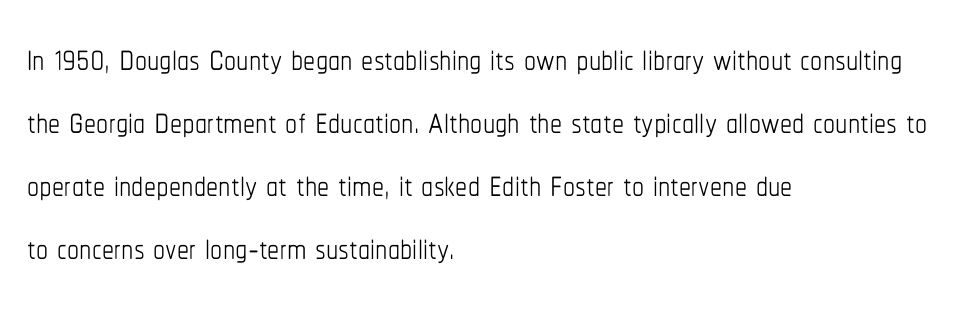
The image shows 48 px thin, condensed type, upright; set left-aligned, normal line spacing (1.31x), normal letter spacing, not underlined; low stroke contrast and a medium x-height.
